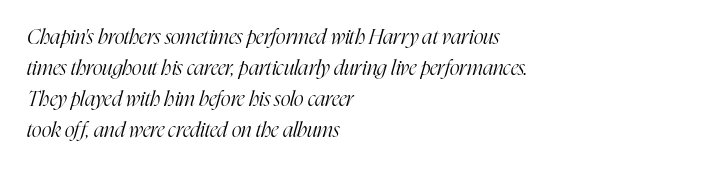
Each new line begins a customary step beneath the previous one. A classic flush-left, rag-right setting is used for this passage. The font sits on the lighter half of the weight spectrum, regular included. Would a proofreader flag this as italicized? Yes. Check the space under the baseline: it is left empty.
